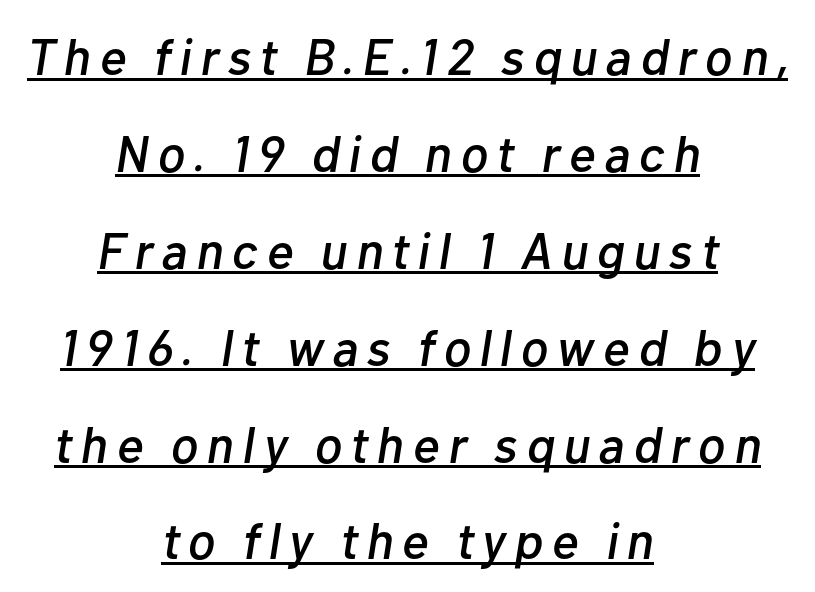
Q: Is the text italic (slanted)? A: Yes, it leans right by about 10 degrees.
Q: Is the text underlined? A: Yes.
Q: How is the paragraph aligned? A: Centered.
Q: Is the spacing between lines tight, normal or loose? A: Loose.
Q: Width (condensed, normal, or wide)? A: Normal.
Q: Stroke contrast? A: Low.
Q: x-height? A: Medium.
Q: Monospaced? A: No.
